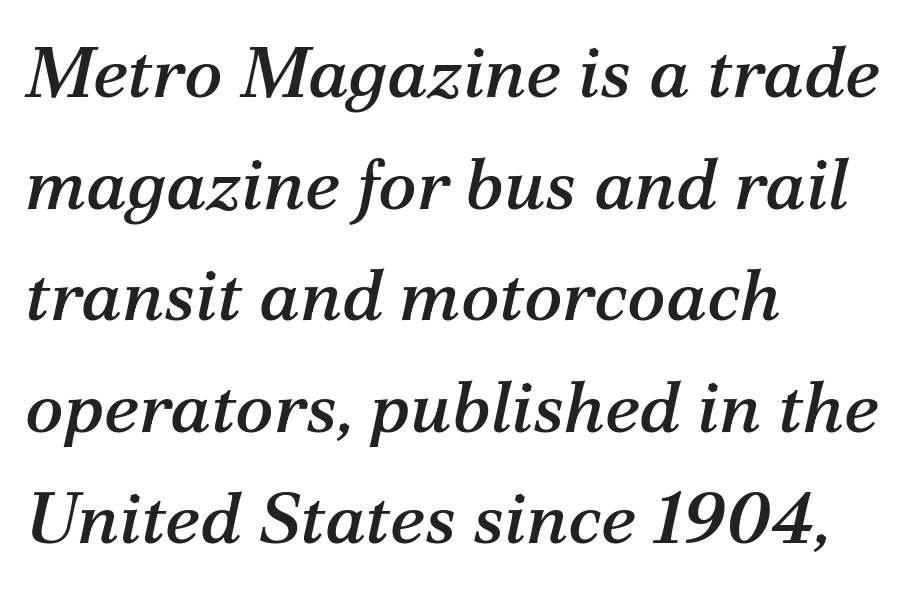
How would I describe the line gaps? Plain and ordinary. Bare-footed words on every line. Stroke terminals: seriffed. In terms of letterspacing, this is plain default setting. Varying glyph widths throughout — classic text-font behaviour. Alignment: flush left.
